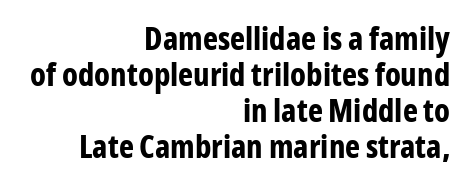
{"serif": "no", "italic": "no", "bold": "yes", "weight": "bold", "width": "condensed", "stroke_contrast": "low", "x_height": "medium", "monospaced": "no", "underline": "no", "align": "right", "line_spacing": "tight", "line_spacing_ratio": 1.13, "letter_spacing": "normal", "letter_spacing_em": 0.0, "glyph_px": 32}
